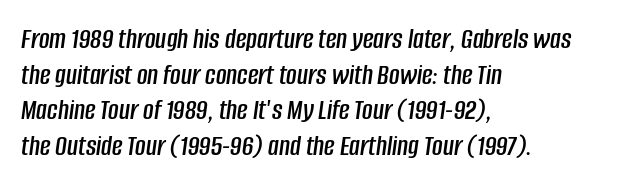
{"italic": "yes", "lean": "right", "slant_degrees": 8, "width": "condensed", "stroke_contrast": "low", "x_height": "large", "monospaced": "no", "underline": "no", "align": "left", "line_spacing_ratio": 1.23, "letter_spacing": "normal", "letter_spacing_em": 0.0, "glyph_px": 29}
